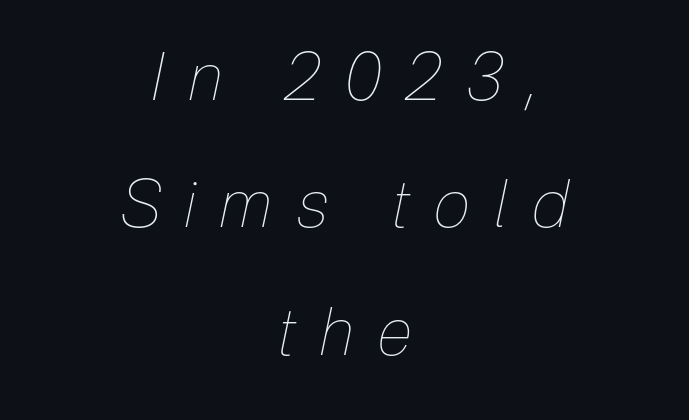
{"italic": "yes", "lean": "right", "slant_degrees": 12, "bold": "no", "weight": "thin", "width": "condensed", "stroke_contrast": "low", "x_height": "medium", "monospaced": "no", "underline": "no", "align": "center", "line_spacing": "loose", "line_spacing_ratio": 1.93, "letter_spacing": "wide", "letter_spacing_em": 0.38, "glyph_px": 66}
